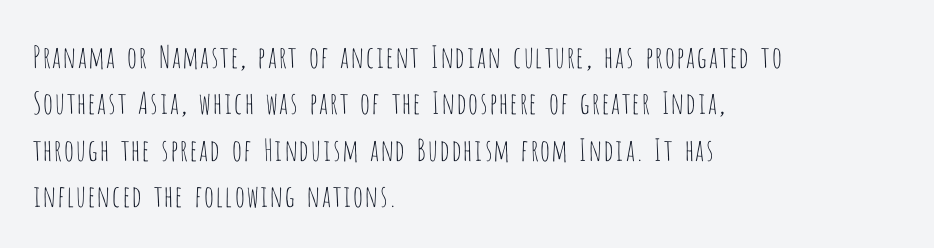
Q: Is the text bold? A: No.
Q: Is the text italic (slanted)? A: No, it is upright.
Q: Is the typeface a serif or a sans-serif typeface? A: Sans-serif.
Q: Is the text underlined? A: No.
Q: How is the paragraph aligned? A: Left-aligned.
Q: Is the spacing between letters normal or unusually wide? A: Normal.
Q: Is the spacing between lines tight, normal or loose? A: Normal.
Q: Width (condensed, normal, or wide)? A: Condensed.
Q: Stroke contrast? A: Low.
Q: x-height? A: Large.
Q: Monospaced? A: No.
